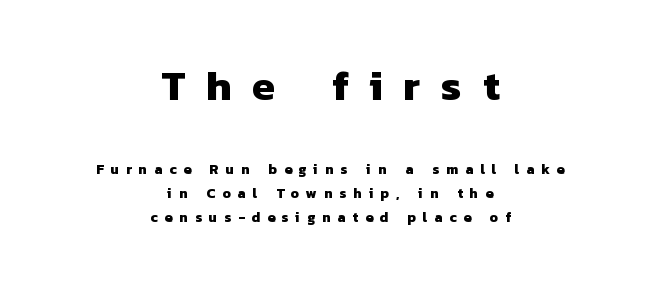
The image shows 42 px heavy sans-serif type; set centered, line spacing 1.71x, unusually wide letter spacing (+0.5 em), not underlined; the first (top) block is 3.0x larger; low stroke contrast and a medium x-height.
